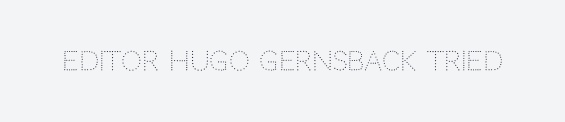
{"italic": "no", "bold": "no", "underline": "no", "letter_spacing": "normal", "letter_spacing_em": 0.0, "glyph_px": 26}
